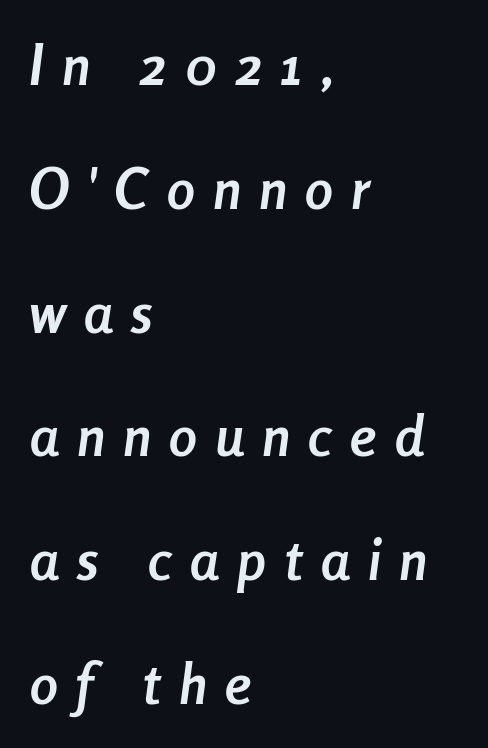
{"italic": "yes", "lean": "right", "slant_degrees": 8, "bold": "yes", "weight": "semibold", "width": "condensed", "stroke_contrast": "low", "x_height": "medium", "monospaced": "no", "underline": "no", "align": "left", "line_spacing": "loose", "line_spacing_ratio": 2.21, "letter_spacing": "wide", "letter_spacing_em": 0.33, "glyph_px": 56}
